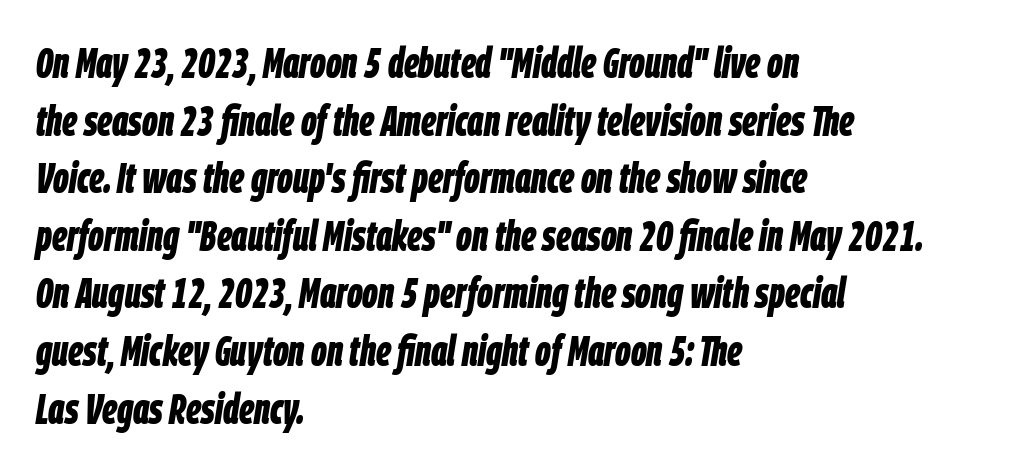
Q: Is the text bold? A: Yes.
Q: Is the text italic (slanted)? A: Yes, it leans right by about 9 degrees.
Q: Is the text underlined? A: No.
Q: How is the paragraph aligned? A: Left-aligned.
Q: Is the spacing between letters normal or unusually wide? A: Normal.
Q: Is the spacing between lines tight, normal or loose? A: Normal.
Q: Width (condensed, normal, or wide)? A: Condensed.
Q: Stroke contrast? A: Low.
Q: x-height? A: Large.
Q: Monospaced? A: No.
